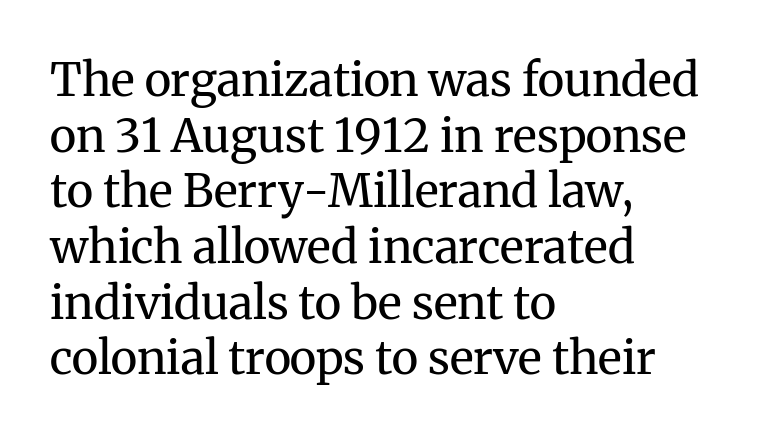
Q: Is the text bold? A: No.
Q: Is the text italic (slanted)? A: No, it is upright.
Q: Is the typeface a serif or a sans-serif typeface? A: Serif.
Q: Is the text underlined? A: No.
Q: How is the paragraph aligned? A: Left-aligned.
Q: Is the spacing between letters normal or unusually wide? A: Normal.
Q: Width (condensed, normal, or wide)? A: Normal.
Q: Stroke contrast? A: Medium.
Q: x-height? A: Medium.
Q: Monospaced? A: No.
